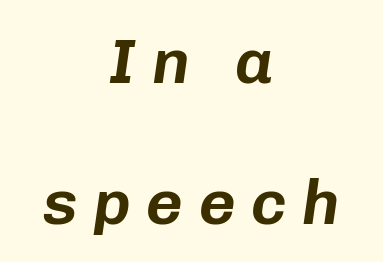
Q: Is the text italic (slanted)? A: Yes, it leans right by about 8 degrees.
Q: Is the text underlined? A: No.
Q: How is the paragraph aligned? A: Centered.
Q: Is the spacing between letters normal or unusually wide? A: Unusually wide.
Q: Is the spacing between lines tight, normal or loose? A: Loose.
Q: Width (condensed, normal, or wide)? A: Normal.
Q: Stroke contrast? A: Low.
Q: x-height? A: Medium.
Q: Monospaced? A: No.
